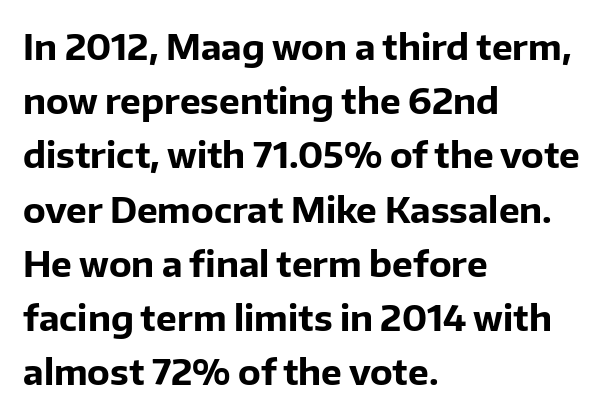
A typesetter would label this face a sans. Is the block centered? No — it sits flush against the left margin. Typographic density is high because the face is bold. Is the letter spacing exaggerated? No — it looks like the ordinary default. Lines of text with bare space underneath. You could not count columns in this text — the font is proportionally spaced.
